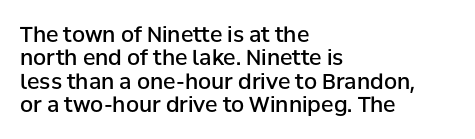
The image shows 21 px text type, upright; set left-aligned, tight line spacing (1.11x), normal letter spacing, not underlined.
